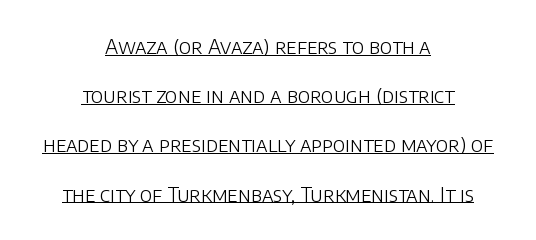
{"italic": "no", "bold": "no", "underline": "yes", "align": "center", "line_spacing": "loose", "line_spacing_ratio": 2.46, "letter_spacing": "normal", "letter_spacing_em": 0.0, "glyph_px": 20}
